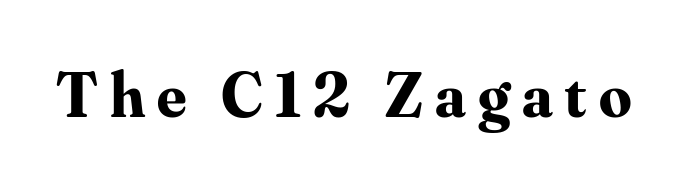
Q: Is the text bold? A: Yes.
Q: Is the text italic (slanted)? A: No, it is upright.
Q: Is the typeface a serif or a sans-serif typeface? A: Serif.
Q: Is the text underlined? A: No.
Q: Width (condensed, normal, or wide)? A: Normal.
Q: Stroke contrast? A: Medium.
Q: x-height? A: Small.
Q: Monospaced? A: No.
